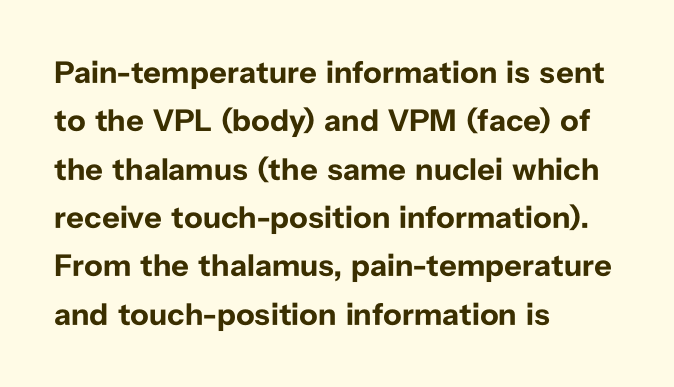
{"serif": "no", "italic": "no", "bold": "yes", "weight": "bold", "width": "normal", "stroke_contrast": "low", "x_height": "medium", "monospaced": "no", "underline": "no", "align": "left", "line_spacing": "normal", "line_spacing_ratio": 1.56, "letter_spacing": "normal", "letter_spacing_em": 0.0, "glyph_px": 31}
